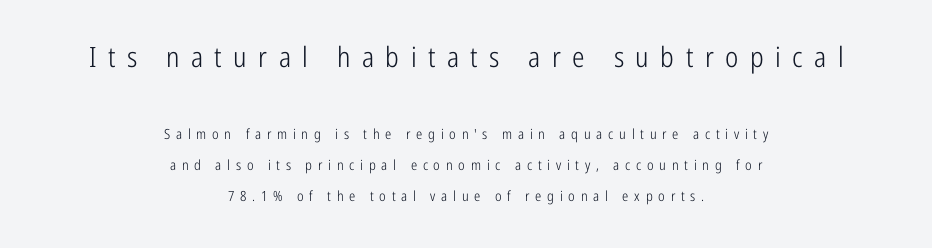
The image shows 28 px light, condensed sans-serif type, upright; set centered, loose line spacing (2.22x), unusually wide letter spacing (+0.41 em), not underlined; the first (top) block is 2.0x larger; low stroke contrast and a medium x-height.
